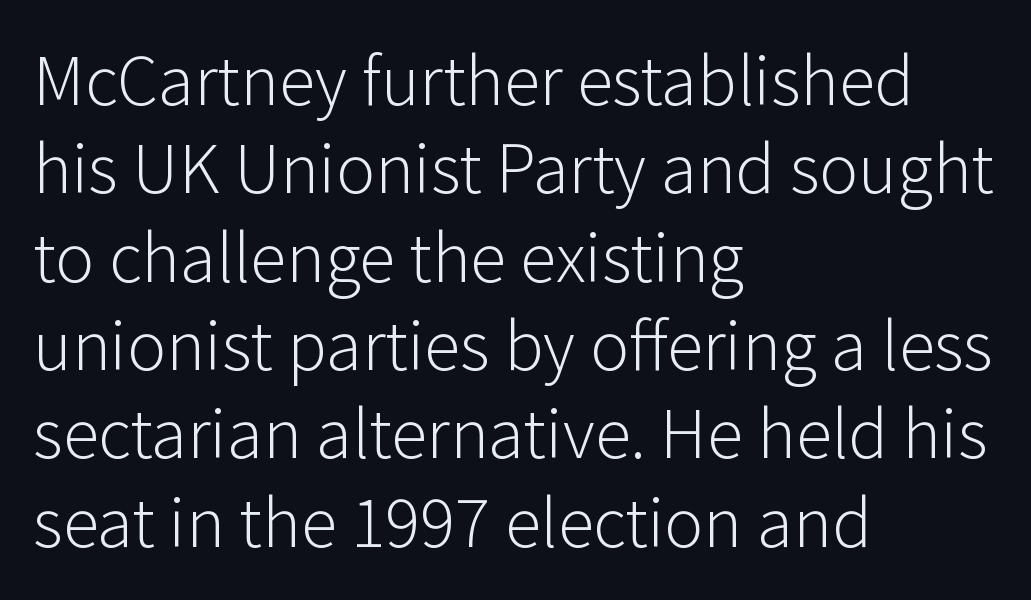
A typesetter would mark this as roman, not italic. These lines are rendered in a variable-pitch font. Rule under the text: the space is simply empty. Tracking here is standard; glyphs follow each other at the usual distance. Typographically, this falls in the sans-serif category.
